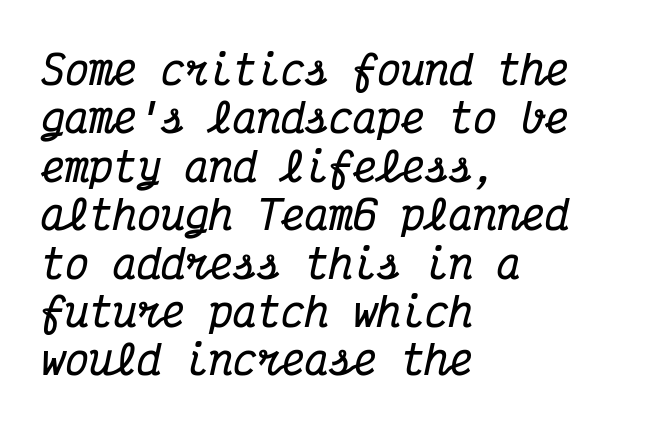
The image shows 40 px bold, condensed serif type, italic (leaning right), monospaced; set left-aligned, line spacing 1.21x, normal letter spacing, not underlined; medium stroke contrast and a medium x-height.
